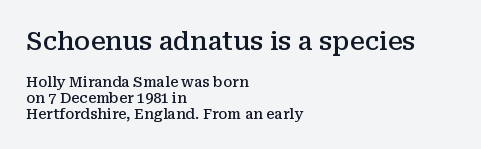
The image shows 25 px text type, upright; set left-aligned, tight line spacing (1.13x), normal letter spacing, not underlined; the first (top) block is 1.79x larger.
